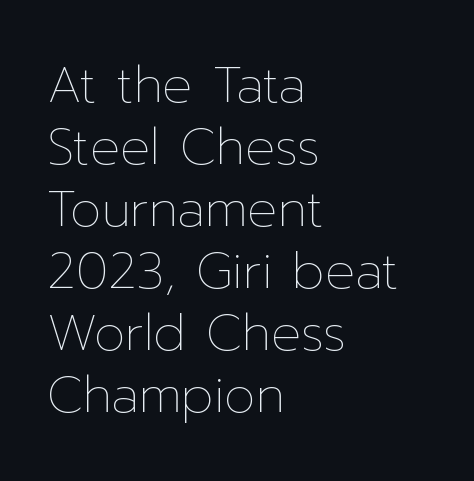
Is the letter spacing exaggerated? No — it looks like the ordinary default. A student would call this left alignment; a typographer would say flush left, rag right. Unbolded letterforms with no extra heft. No italicization has been applied; the sample stays upright.
